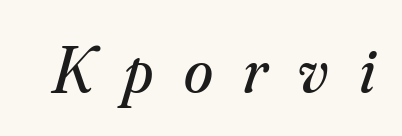
The image shows 66 px regular-weight serif type, italic (leaning right); set unusually wide letter spacing (+0.46 em), not underlined; medium stroke contrast and a small x-height.
